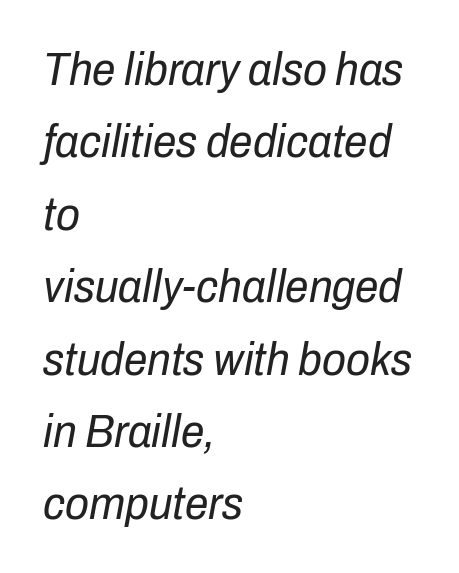
Students, observe: this is what conventionally led text looks like. The type is set solid horizontally, with unmodified tracking. Proportional: the letters do not fall into vertical columns. This sample uses an oblique cut, with every glyph tilted off the vertical. A quiet, ordinary-to-light weight characterises the typeface. Compared with a centered layout, this one pins lines to the left instead.
